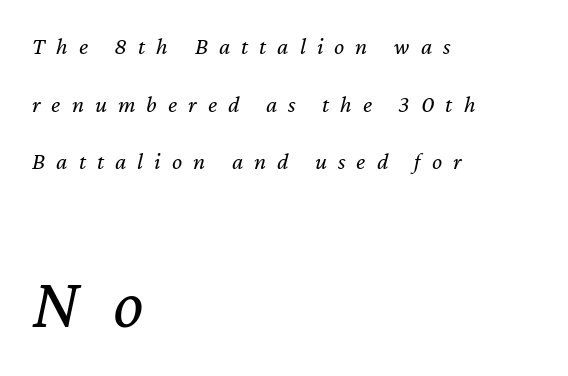
{"italic": "yes", "lean": "right", "slant_degrees": 12, "bold": "no", "weight": "regular", "width": "normal", "stroke_contrast": "low", "x_height": "medium", "monospaced": "no", "underline": "no", "align": "left", "line_spacing": "loose", "line_spacing_ratio": 2.4, "letter_spacing": "wide", "letter_spacing_em": 0.46, "larger_block": "second", "size_ratio": 3.0, "glyph_px": 72}
